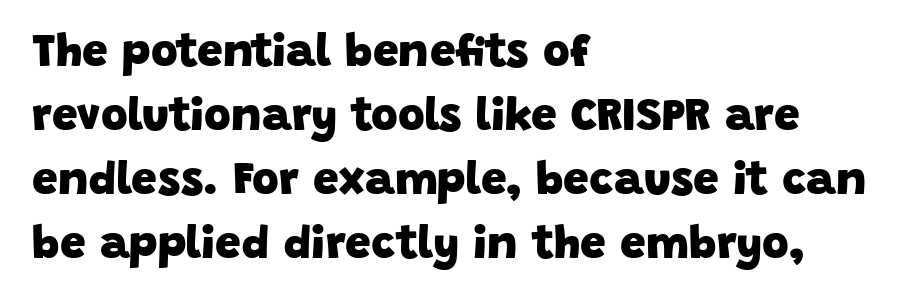
{"serif": "no", "bold": "yes", "weight": "heavy", "width": "normal", "stroke_contrast": "low", "x_height": "large", "monospaced": "no", "underline": "no", "align": "left", "line_spacing": "normal", "line_spacing_ratio": 1.39, "letter_spacing": "normal", "letter_spacing_em": 0.0, "glyph_px": 46}
